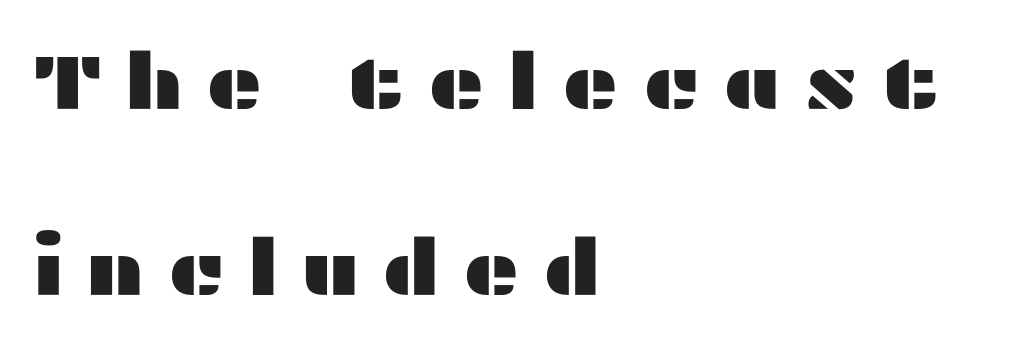
Quick note: not italic, upright. Look at the bottom of the vertical strokes: they stop flat, with no serifs. Each row of text sits above clean, open space. Note the varied advance widths — an 'i' is clearly narrower than an 'm'. A student would call this left alignment; a typographer would say flush left, rag right.
